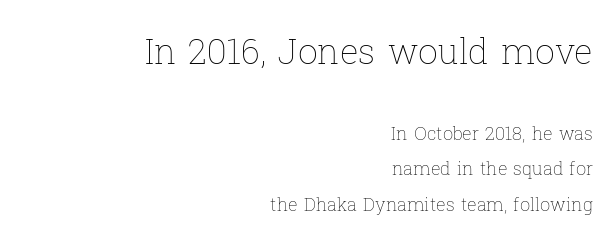
Q: Is the text bold? A: No.
Q: Is the text italic (slanted)? A: No, it is upright.
Q: Is the text underlined? A: No.
Q: How is the paragraph aligned? A: Right-aligned.
Q: Is the spacing between letters normal or unusually wide? A: Normal.
Q: Is the spacing between lines tight, normal or loose? A: Loose.
Q: Which block of text is set in a larger size, the first (top) or the second (bottom)? A: The first (top) one.
Q: Width (condensed, normal, or wide)? A: Normal.
Q: Stroke contrast? A: Low.
Q: x-height? A: Medium.
Q: Monospaced? A: No.
